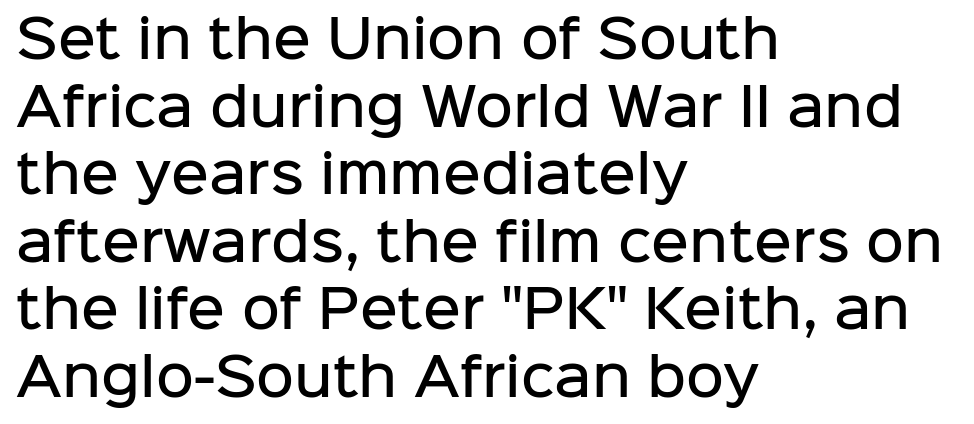
Unlike italic type, these characters show no tilt at all. In terms of leading, this rendering sits right in the middle. These lines are rendered in a variable-pitch font. What stands out about the letter spacing? Nothing — it is the standard amount. The specimen omits any rule beneath the text block's lines. Summary of weight: moderately heavy, a semibold.
